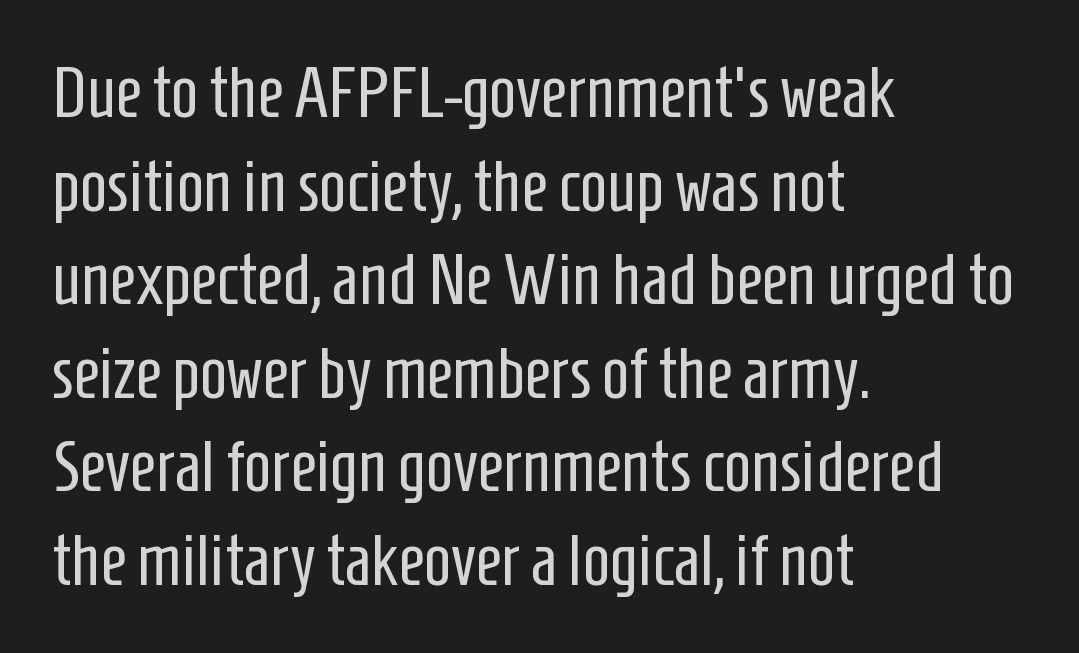
Q: Is the text bold? A: No.
Q: Is the text italic (slanted)? A: No, it is upright.
Q: Is the typeface a serif or a sans-serif typeface? A: Sans-serif.
Q: Is the text underlined? A: No.
Q: How is the paragraph aligned? A: Left-aligned.
Q: Is the spacing between letters normal or unusually wide? A: Normal.
Q: Is the spacing between lines tight, normal or loose? A: Normal.
Q: Width (condensed, normal, or wide)? A: Condensed.
Q: Stroke contrast? A: Low.
Q: x-height? A: Medium.
Q: Monospaced? A: No.
